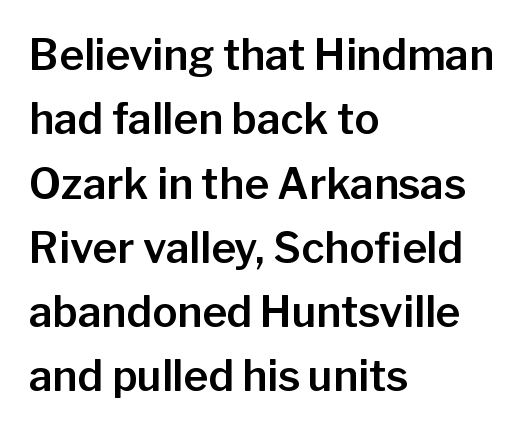
The image shows 42 px sans-serif type, upright; set left-aligned, normal line spacing (1.53x), normal letter spacing, not underlined; low stroke contrast and a medium x-height.
